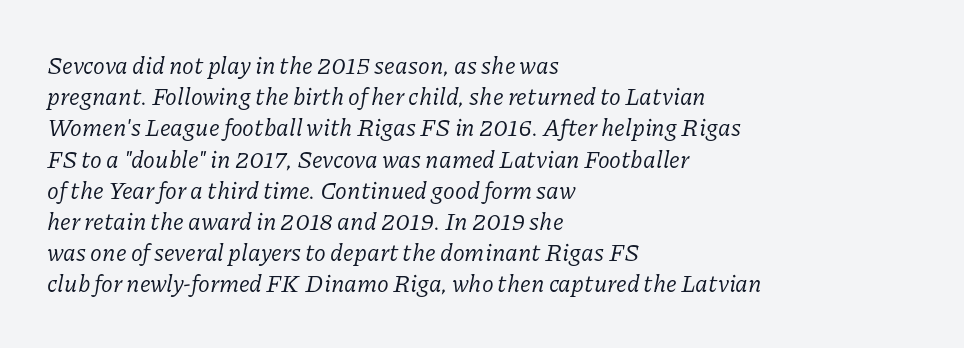
Q: Is the text bold? A: No.
Q: Is the text italic (slanted)? A: Yes, it leans right by about 11 degrees.
Q: Is the text underlined? A: No.
Q: How is the paragraph aligned? A: Left-aligned.
Q: Is the spacing between letters normal or unusually wide? A: Normal.
Q: Is the spacing between lines tight, normal or loose? A: Normal.
